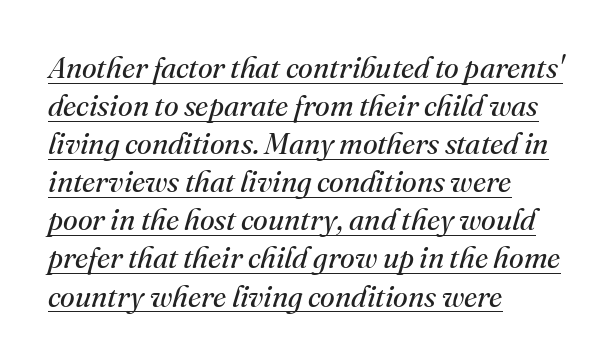
Line spacing here is normal. Emphasis-style slanted type is in use. Think of a printed novel: that variable character pitch is what you see here. Is the type heavy? It reads as light-to-regular instead. This rendering features underlined lettering. In CSS terms this would be text-align: left.
